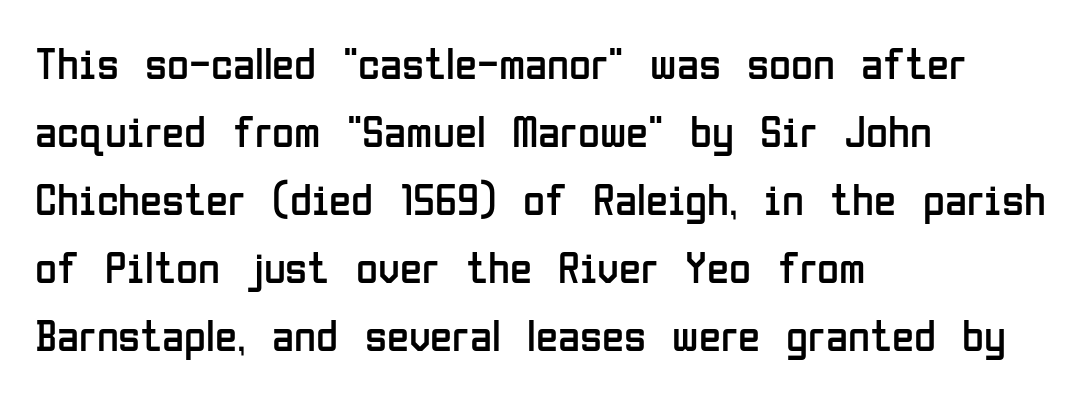
{"serif": "no", "italic": "no", "bold": "no", "weight": "regular", "width": "condensed", "stroke_contrast": "low", "x_height": "medium", "monospaced": "no", "underline": "no", "align": "left", "line_spacing": "normal", "line_spacing_ratio": 1.51, "letter_spacing": "normal", "letter_spacing_em": 0.0, "glyph_px": 45}
